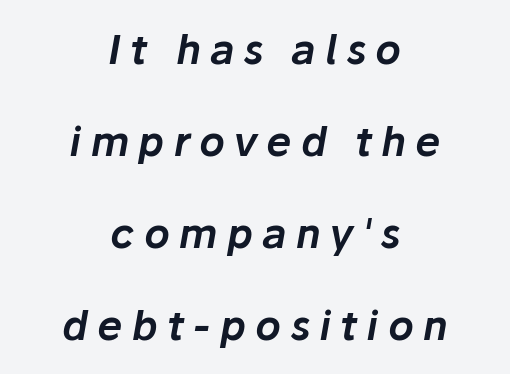
Alignment: centered. The passage shown leans; its letterforms are oblique. The passage shown has open, widely tracked lettering throughout. A typesetter would call this proportional, since set widths differ per character. Each row of text sits above clean, open space. What's the leading like? Stretched, with rows far apart.
